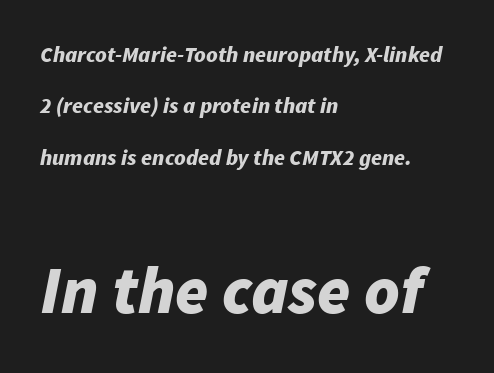
Slant detected: the letters are inclined. Lines of text with bare space underneath. A typesetter would call this proportional, since set widths differ per character. If you measured baseline to baseline, you'd find a long distance. Compared with typical body copy, the letter spacing here is the same.
